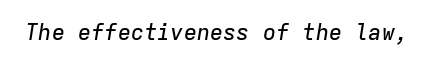
The image shows 22 px text type, italic (leaning right); set normal letter spacing, not underlined.
